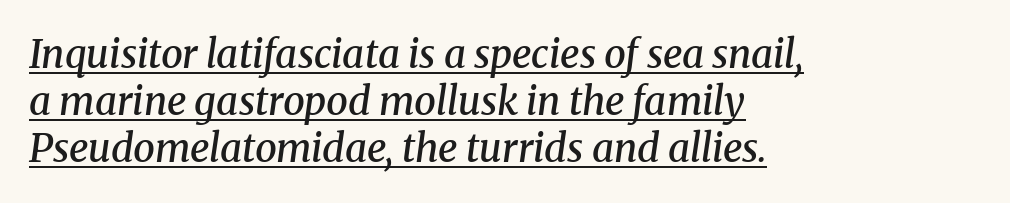
Q: Is the text bold? A: Semi-bold.
Q: Is the text italic (slanted)? A: Yes, it leans right by about 8 degrees.
Q: Is the typeface a serif or a sans-serif typeface? A: Serif.
Q: Is the text underlined? A: Yes.
Q: How is the paragraph aligned? A: Left-aligned.
Q: Is the spacing between letters normal or unusually wide? A: Normal.
Q: Width (condensed, normal, or wide)? A: Normal.
Q: Stroke contrast? A: Medium.
Q: x-height? A: Medium.
Q: Monospaced? A: No.
